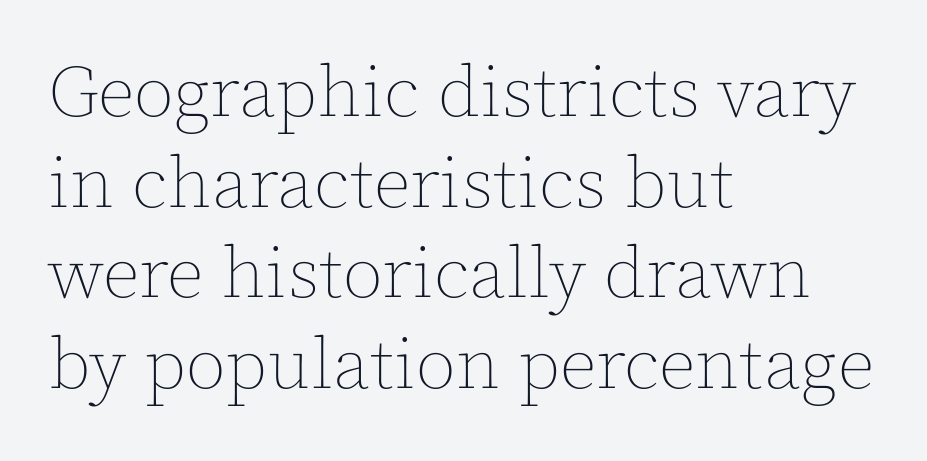
The image shows 73 px thin type, upright; set left-aligned, line spacing 1.24x, normal letter spacing, not underlined; a medium x-height.
